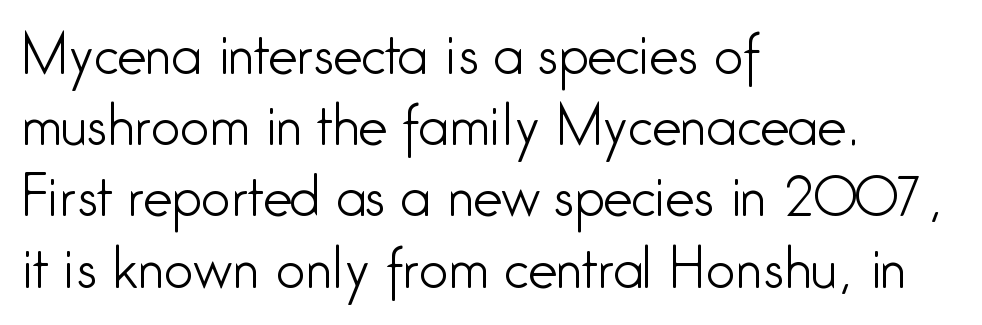
The block of text has a typical density, with ordinary space between rows. Serif or sans? Sans — the stroke terminals are bare. The axis of the letterforms is exactly vertical. Left-aligned paragraph, ragged on the right. Do the characters align in a grid? No, the font is proportional.
